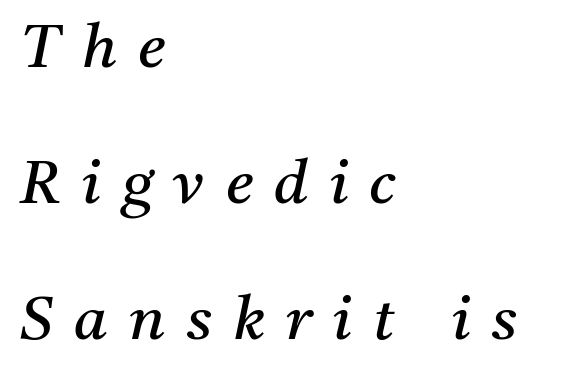
Stroke terminals: seriffed. The letters advance in unequal steps, a hallmark of proportional type. What stands out about the letter spacing? Its width — letters are far apart. Does the leading feel generous? Absolutely, it's lavish. Beneath every word, the page is bare.
